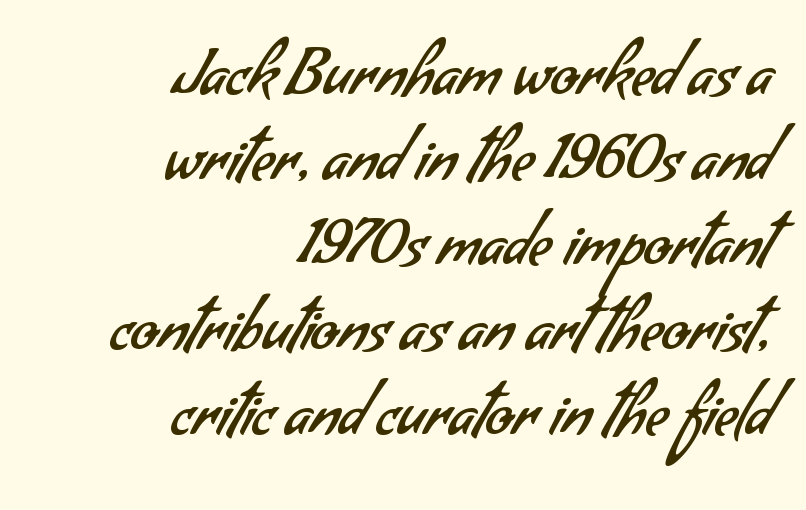
Stems here are at most as thick as an everyday book face. Vertical spacing — default. Letterform terminals end flat and unadorned throughout the passage. Is the block centered? No — it sits flush against the right margin. This rendering leaves character spacing at its baseline value. Each letter keeps its own natural width here, so spacing adapts to shape.
